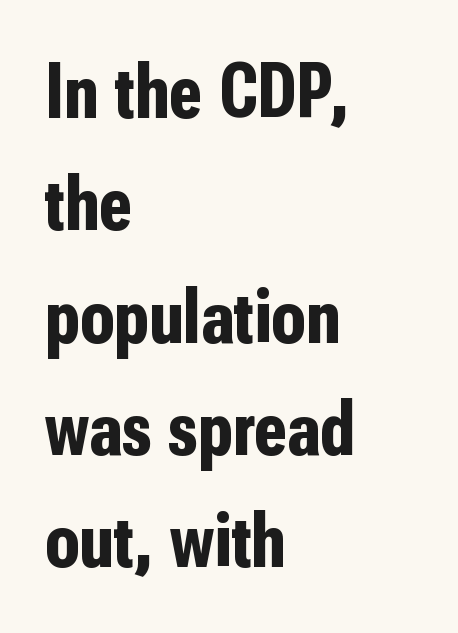
The image shows 78 px bold, condensed sans-serif type, upright; set left-aligned, normal line spacing (1.44x), normal letter spacing, not underlined; low stroke contrast and a medium x-height.
